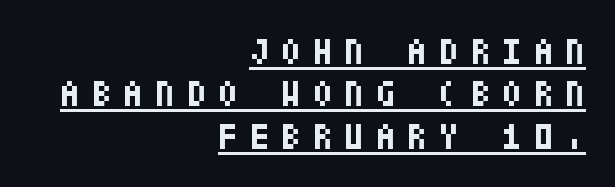
The image shows 36 px bold, condensed sans-serif type, upright; set right-aligned, line spacing 1.18x, unusually wide letter spacing (+0.33 em), underlined; low stroke contrast and a large x-height.
